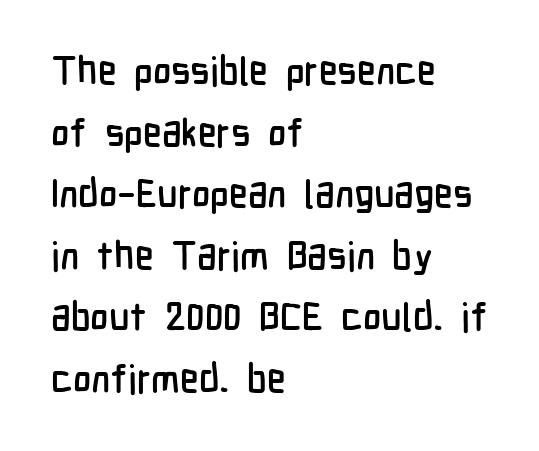
Decoration check: the copy has no underline. Looks like regular typesetting: each glyph gets only the width it needs. Line spacing here is normal. This is sans-serif lettering, the kind often seen on screens and signage. Rendered with straight, roman letterforms.
